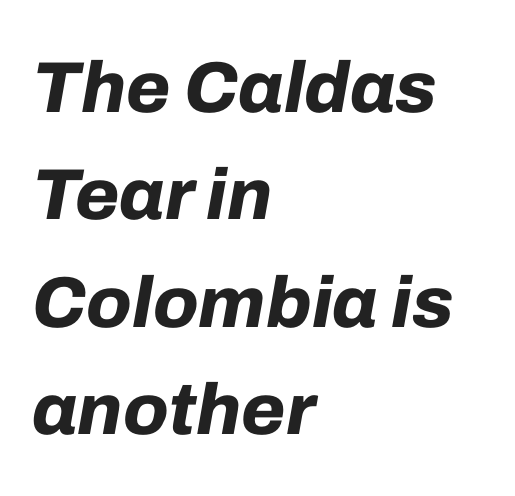
{"italic": "yes", "lean": "right", "slant_degrees": 10, "bold": "yes", "weight": "bold", "width": "normal", "stroke_contrast": "low", "x_height": "medium", "monospaced": "no", "underline": "no", "align": "left", "line_spacing": "normal", "line_spacing_ratio": 1.49, "letter_spacing": "normal", "letter_spacing_em": 0.0, "glyph_px": 72}
